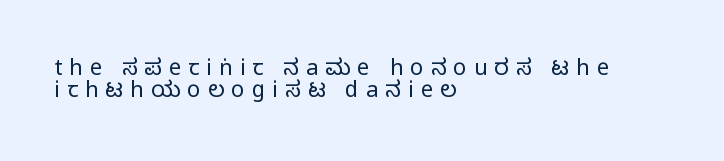
Whoever set this chose condensed vertical rhythm over breathing room. The area under the type is left untouched. It's the straight-up-and-down kind of type. Horizontally, the lines are justified to the leading edge only. Ink coverage per letter is moderate at most.
